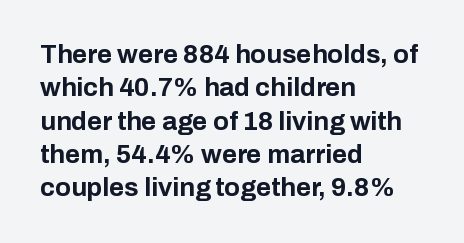
The image shows 26 px bold type, upright; set left-aligned, normal line spacing (1.28x), normal letter spacing, not underlined.
